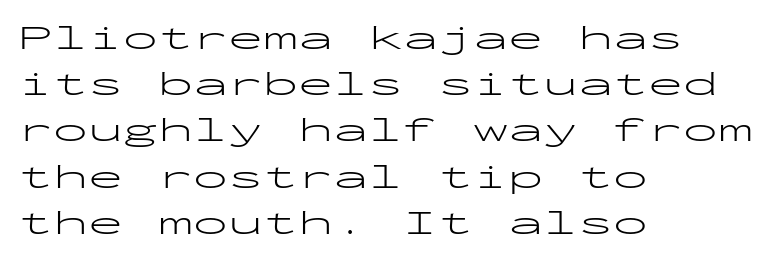
The image shows 35 px light, wide sans-serif type, upright, monospaced; set left-aligned, normal line spacing (1.32x), normal letter spacing, not underlined; low stroke contrast and a medium x-height.
